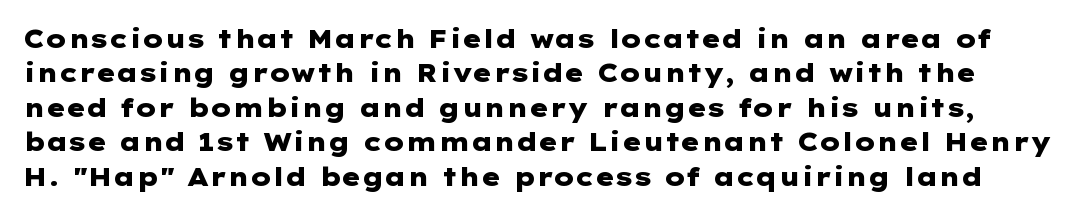
{"italic": "no", "bold": "yes", "underline": "no", "line_spacing": "normal", "line_spacing_ratio": 1.38, "letter_spacing": "normal", "letter_spacing_em": 0.0, "glyph_px": 25}
